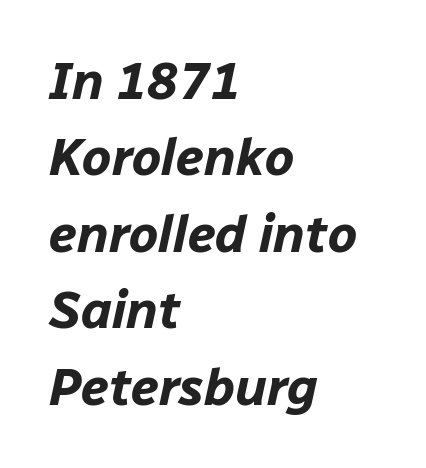
The image shows 52 px bold type, italic (leaning right); set left-aligned, normal line spacing (1.47x), normal letter spacing, not underlined; low stroke contrast and a medium x-height.
